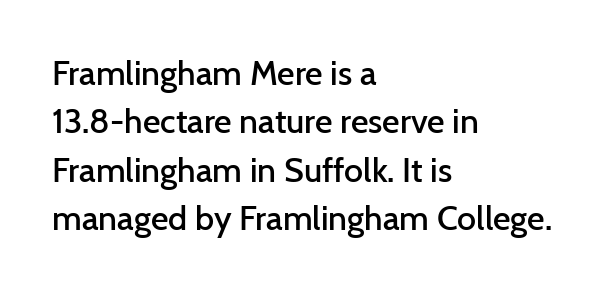
Q: Is the text bold? A: Semi-bold.
Q: Is the text italic (slanted)? A: No, it is upright.
Q: Is the typeface a serif or a sans-serif typeface? A: Sans-serif.
Q: Is the text underlined? A: No.
Q: How is the paragraph aligned? A: Left-aligned.
Q: Is the spacing between letters normal or unusually wide? A: Normal.
Q: Is the spacing between lines tight, normal or loose? A: Normal.
Q: Width (condensed, normal, or wide)? A: Normal.
Q: Stroke contrast? A: Low.
Q: x-height? A: Medium.
Q: Monospaced? A: No.
